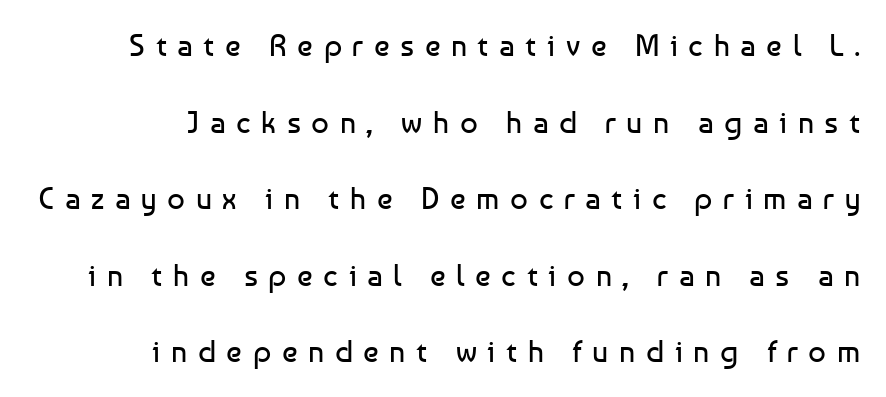
The image shows 31 px regular-weight sans-serif type, upright; set right-aligned, loose line spacing (2.47x), unusually wide letter spacing (+0.34 em), not underlined; low stroke contrast and a medium x-height.
